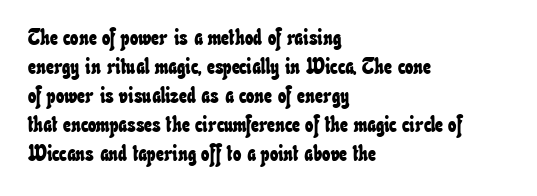
Q: Is the text underlined? A: No.
Q: How is the paragraph aligned? A: Left-aligned.
Q: Is the spacing between letters normal or unusually wide? A: Normal.
Q: Is the spacing between lines tight, normal or loose? A: Normal.
